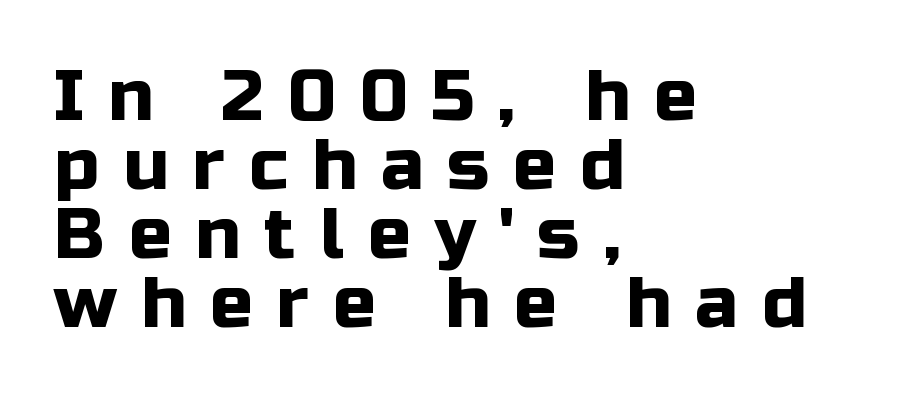
Q: Is the text italic (slanted)? A: No, it is upright.
Q: Is the typeface a serif or a sans-serif typeface? A: Sans-serif.
Q: Is the text underlined? A: No.
Q: How is the paragraph aligned? A: Left-aligned.
Q: Is the spacing between letters normal or unusually wide? A: Unusually wide.
Q: Is the spacing between lines tight, normal or loose? A: Tight.
Q: Width (condensed, normal, or wide)? A: Normal.
Q: Stroke contrast? A: Low.
Q: x-height? A: Medium.
Q: Monospaced? A: No.
